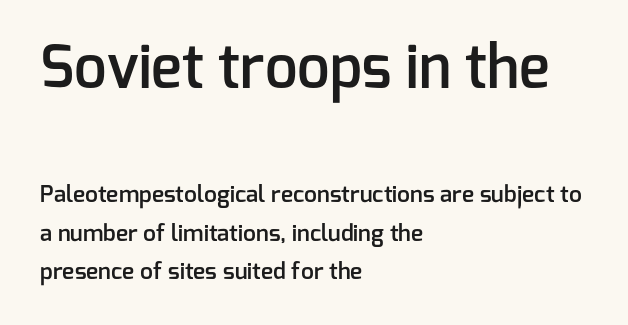
{"serif": "no", "italic": "no", "bold": "semi", "weight": "semibold", "width": "normal", "stroke_contrast": "low", "x_height": "medium", "monospaced": "no", "underline": "no", "align": "left", "line_spacing": "normal", "line_spacing_ratio": 1.67, "letter_spacing": "normal", "letter_spacing_em": 0.0, "larger_block": "first", "size_ratio": 2.52, "glyph_px": 58}
